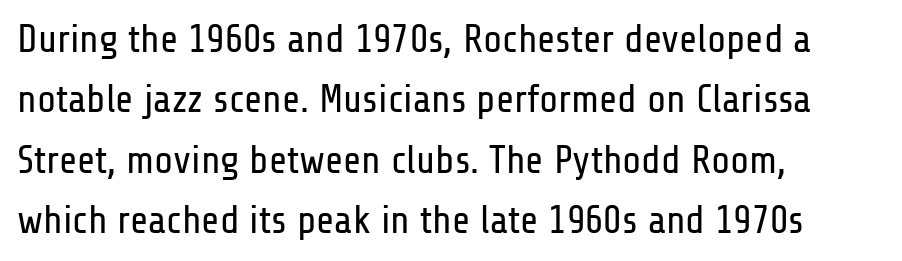
Looks like regular typesetting: each glyph gets only the width it needs. Nope, no serifs anywhere on these letters. A student would call this left alignment; a typographer would say flush left, rag right. Posture: upright roman. Check the space under the baseline: it is left empty. Does the leading feel generous? No, just average.
